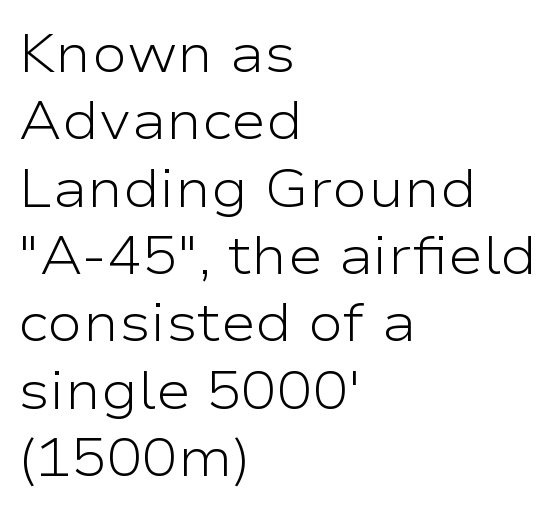
{"serif": "no", "italic": "no", "bold": "no", "weight": "light", "width": "wide", "stroke_contrast": "low", "x_height": "medium", "monospaced": "no", "underline": "no", "align": "left", "line_spacing": "normal", "line_spacing_ratio": 1.27, "letter_spacing": "normal", "letter_spacing_em": 0.0, "glyph_px": 53}
